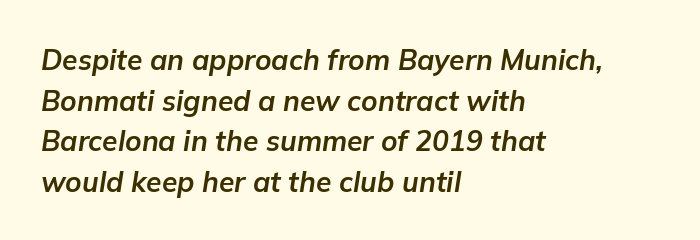
{"italic": "yes", "lean": "right", "slant_degrees": 9, "bold": "yes", "weight": "bold", "width": "normal", "stroke_contrast": "low", "x_height": "medium", "monospaced": "no", "underline": "no", "align": "left", "line_spacing": "normal", "line_spacing_ratio": 1.45, "letter_spacing": "normal", "letter_spacing_em": 0.0, "glyph_px": 28}
